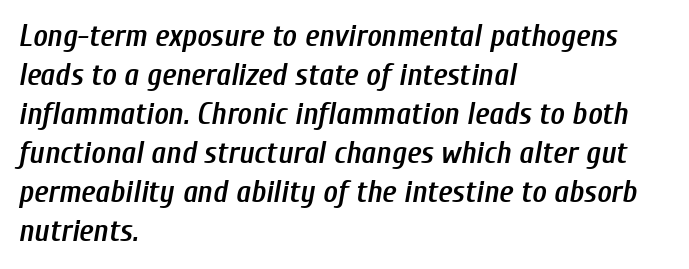
Q: Is the text bold? A: Semi-bold.
Q: Is the text italic (slanted)? A: Yes, it leans right by about 10 degrees.
Q: Is the text underlined? A: No.
Q: How is the paragraph aligned? A: Left-aligned.
Q: Is the spacing between letters normal or unusually wide? A: Normal.
Q: Is the spacing between lines tight, normal or loose? A: Normal.
Q: Width (condensed, normal, or wide)? A: Condensed.
Q: Stroke contrast? A: Low.
Q: x-height? A: Medium.
Q: Monospaced? A: No.
